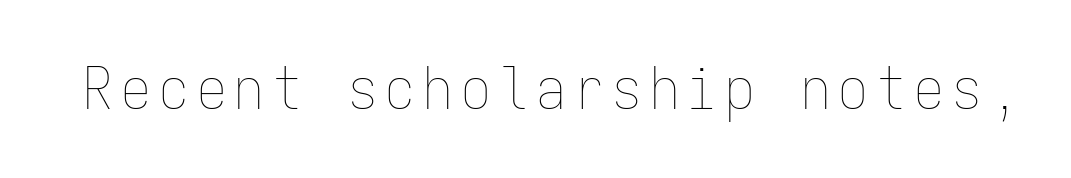
The image shows 59 px thin, condensed type, upright, monospaced; set not underlined; low stroke contrast and a medium x-height.
